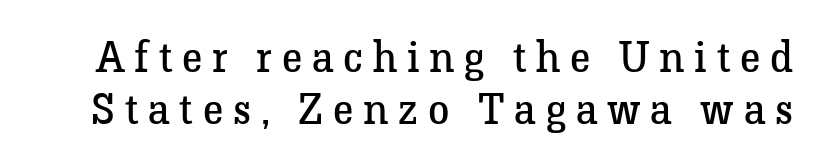
{"serif": "yes", "italic": "no", "bold": "no", "weight": "regular", "width": "normal", "stroke_contrast": "low", "x_height": "medium", "monospaced": "no", "underline": "no", "line_spacing_ratio": 1.22, "letter_spacing": "wide", "letter_spacing_em": 0.23, "glyph_px": 43}
